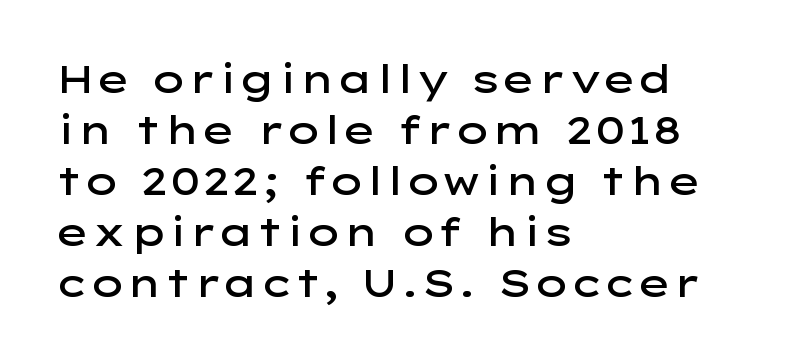
Q: Is the text bold? A: Semi-bold.
Q: Is the text italic (slanted)? A: No, it is upright.
Q: Is the typeface a serif or a sans-serif typeface? A: Sans-serif.
Q: Is the text underlined? A: No.
Q: How is the paragraph aligned? A: Left-aligned.
Q: Is the spacing between letters normal or unusually wide? A: Normal.
Q: Is the spacing between lines tight, normal or loose? A: Normal.
Q: Width (condensed, normal, or wide)? A: Wide.
Q: Stroke contrast? A: Low.
Q: x-height? A: Medium.
Q: Monospaced? A: No.
